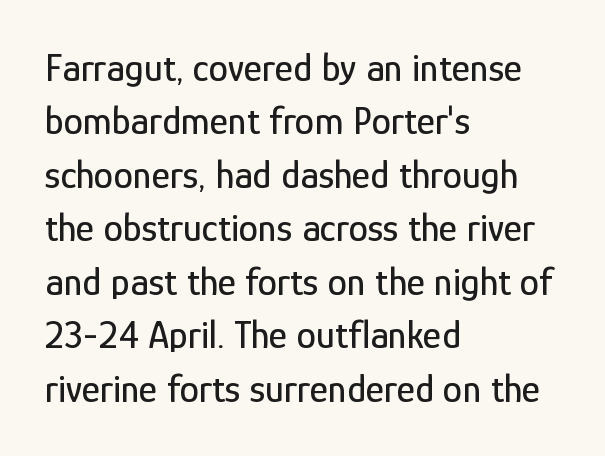
{"serif": "no", "italic": "no", "width": "condensed", "stroke_contrast": "low", "x_height": "medium", "monospaced": "no", "underline": "no", "align": "left", "line_spacing": "normal", "line_spacing_ratio": 1.37, "letter_spacing": "normal", "letter_spacing_em": 0.0, "glyph_px": 39}
